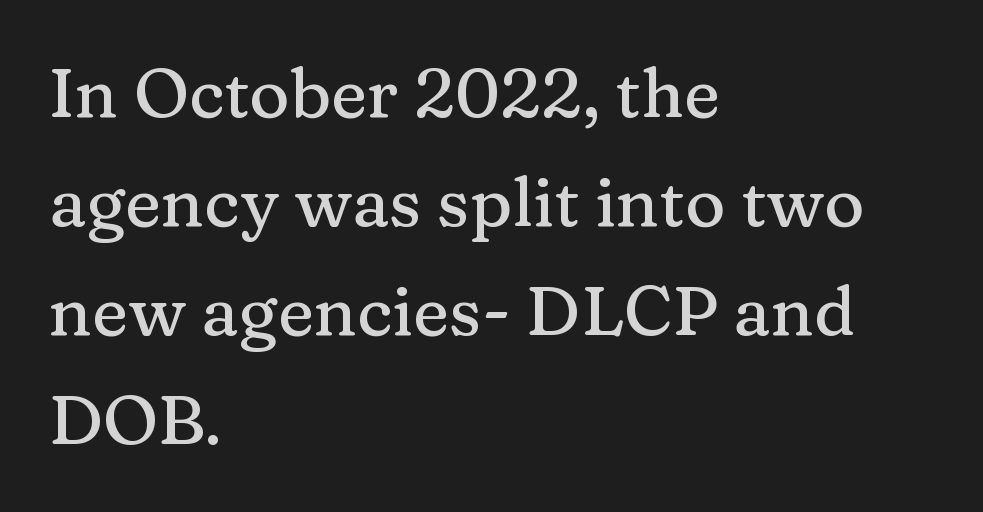
Q: Is the text italic (slanted)? A: No, it is upright.
Q: Is the typeface a serif or a sans-serif typeface? A: Serif.
Q: Is the text underlined? A: No.
Q: How is the paragraph aligned? A: Left-aligned.
Q: Is the spacing between letters normal or unusually wide? A: Normal.
Q: Is the spacing between lines tight, normal or loose? A: Normal.
Q: Width (condensed, normal, or wide)? A: Normal.
Q: Stroke contrast? A: Medium.
Q: x-height? A: Medium.
Q: Monospaced? A: No.
